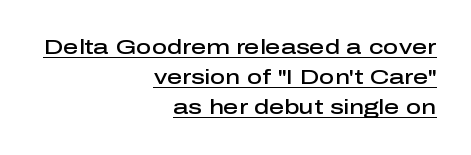
Line spacing here is normal. Caption: lettering with a line underneath. Vertical strokes here are truly vertical. The type is set solid horizontally, with unmodified tracking.
